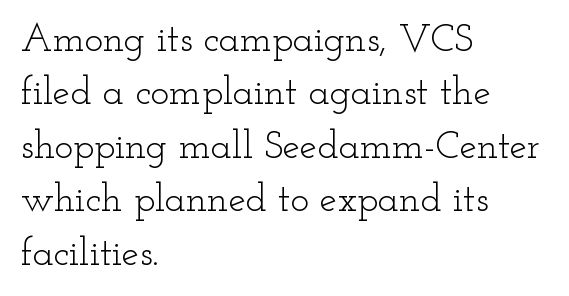
{"serif": "yes", "italic": "no", "bold": "no", "weight": "light", "width": "wide", "stroke_contrast": "low", "x_height": "small", "monospaced": "no", "underline": "no", "align": "left", "line_spacing": "normal", "line_spacing_ratio": 1.37, "letter_spacing": "normal", "letter_spacing_em": 0.0, "glyph_px": 39}
